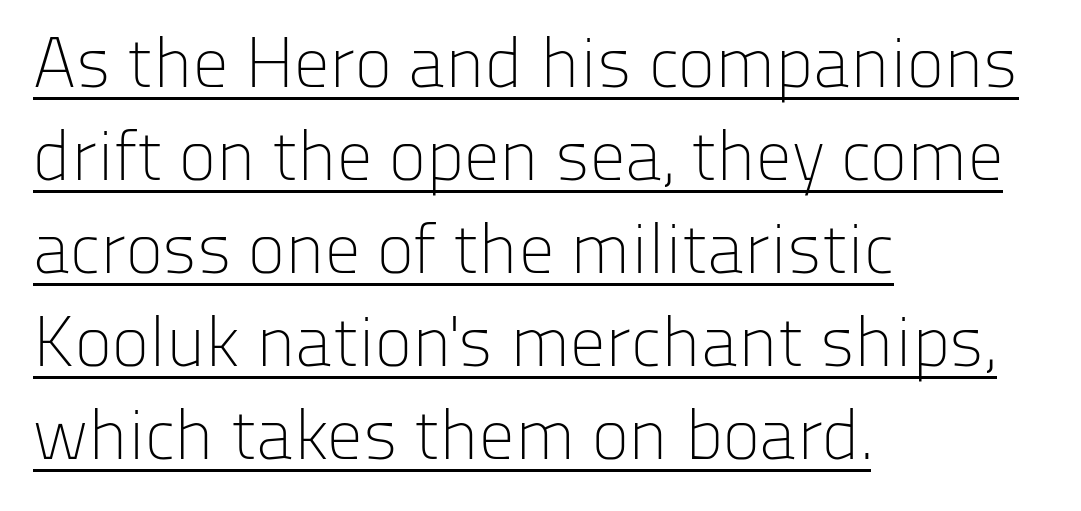
{"serif": "no", "italic": "no", "bold": "no", "weight": "light", "width": "normal", "stroke_contrast": "low", "x_height": "medium", "monospaced": "no", "underline": "yes", "align": "left", "line_spacing": "normal", "line_spacing_ratio": 1.31, "letter_spacing": "normal", "letter_spacing_em": 0.0, "glyph_px": 71}
